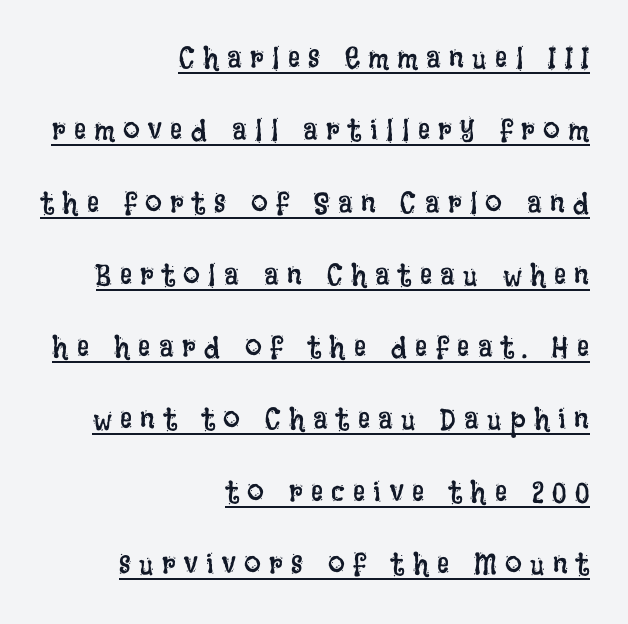
Q: Is the text bold? A: No.
Q: Is the text italic (slanted)? A: No, it is upright.
Q: Is the text underlined? A: Yes.
Q: How is the paragraph aligned? A: Right-aligned.
Q: Is the spacing between letters normal or unusually wide? A: Unusually wide.
Q: Is the spacing between lines tight, normal or loose? A: Loose.
Q: Width (condensed, normal, or wide)? A: Condensed.
Q: Stroke contrast? A: Low.
Q: x-height? A: Large.
Q: Monospaced? A: No.
